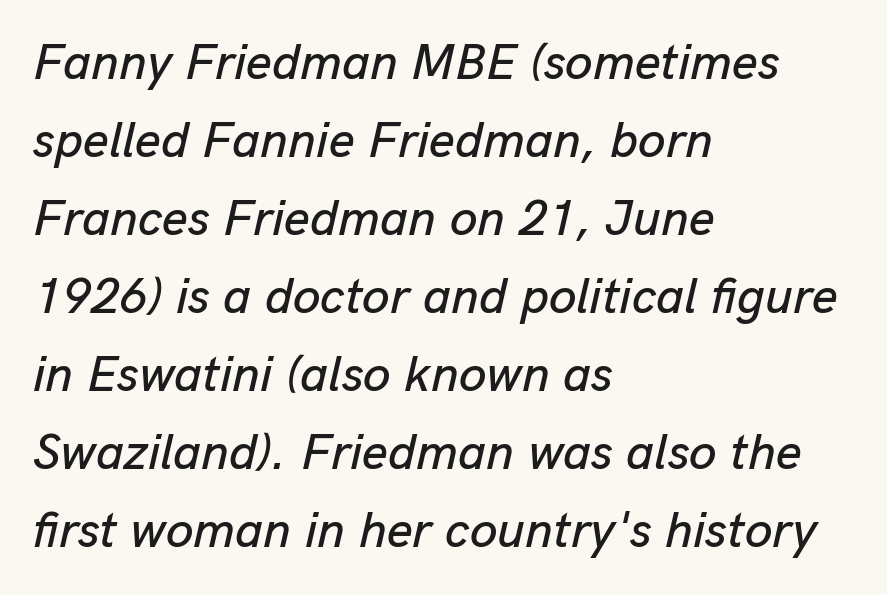
Q: Is the text italic (slanted)? A: Yes, it leans right by about 13 degrees.
Q: Is the text underlined? A: No.
Q: How is the paragraph aligned? A: Left-aligned.
Q: Is the spacing between letters normal or unusually wide? A: Normal.
Q: Is the spacing between lines tight, normal or loose? A: Normal.
Q: Width (condensed, normal, or wide)? A: Normal.
Q: Stroke contrast? A: Low.
Q: x-height? A: Medium.
Q: Monospaced? A: No.
